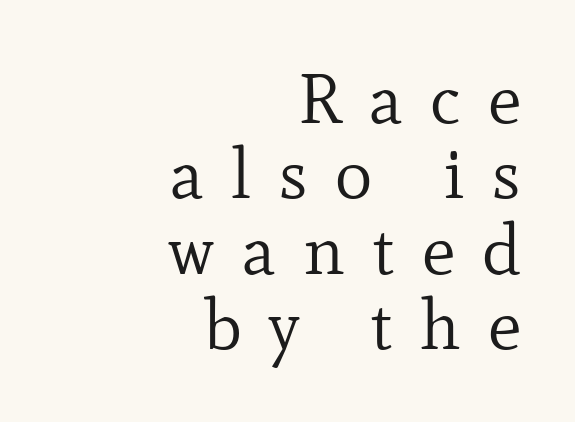
Underlining? Definitely not there. The rendering anchors every line to the right-hand side. Old-style or modern, the face here clearly has serifs. Leading is clearly below the norm, producing a dense column. Here the designer chose a conventional face with non-uniform glyph widths. Spacing between characters has been opened up far beyond the box default.
